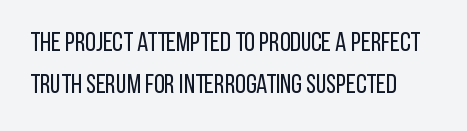
Q: Is the text bold? A: No.
Q: Is the text italic (slanted)? A: No, it is upright.
Q: Is the text underlined? A: No.
Q: Is the spacing between letters normal or unusually wide? A: Normal.
Q: Is the spacing between lines tight, normal or loose? A: Normal.
